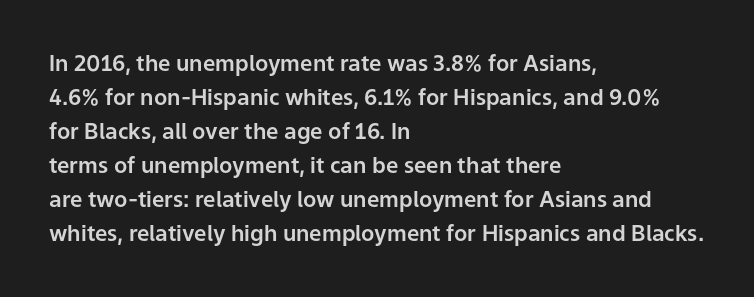
Q: Is the text italic (slanted)? A: No, it is upright.
Q: Is the text underlined? A: No.
Q: How is the paragraph aligned? A: Left-aligned.
Q: Is the spacing between letters normal or unusually wide? A: Normal.
Q: Is the spacing between lines tight, normal or loose? A: Normal.
